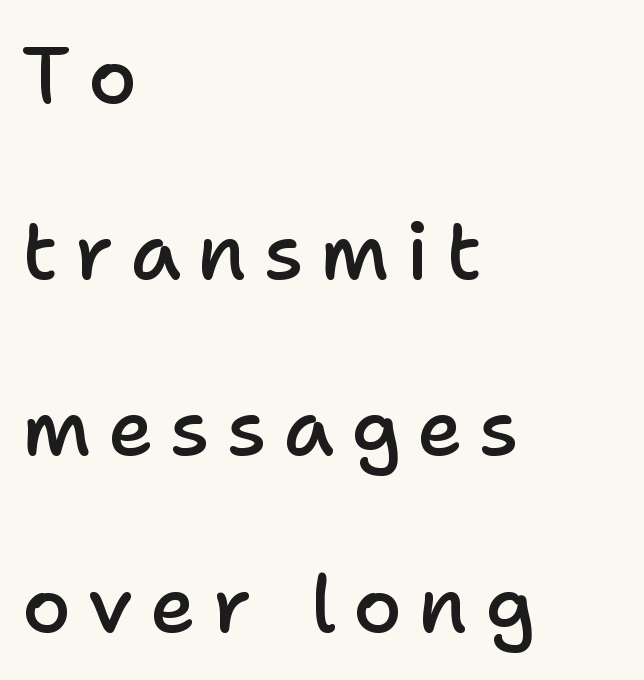
The image shows 79 px semibold sans-serif type, upright; set left-aligned, loose line spacing (2.23x), unusually wide letter spacing (+0.21 em), not underlined; low stroke contrast and a medium x-height.
